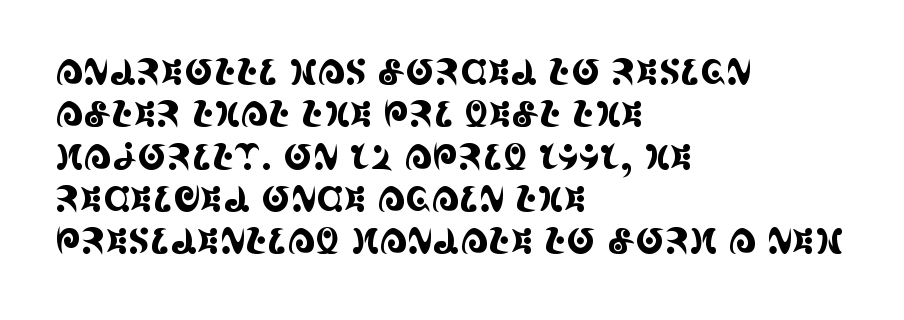
Q: Is the text italic (slanted)? A: No, it is upright.
Q: Is the typeface a serif or a sans-serif typeface? A: Serif.
Q: Is the text underlined? A: No.
Q: How is the paragraph aligned? A: Left-aligned.
Q: Is the spacing between letters normal or unusually wide? A: Normal.
Q: Width (condensed, normal, or wide)? A: Condensed.
Q: x-height? A: Large.
Q: Monospaced? A: No.
